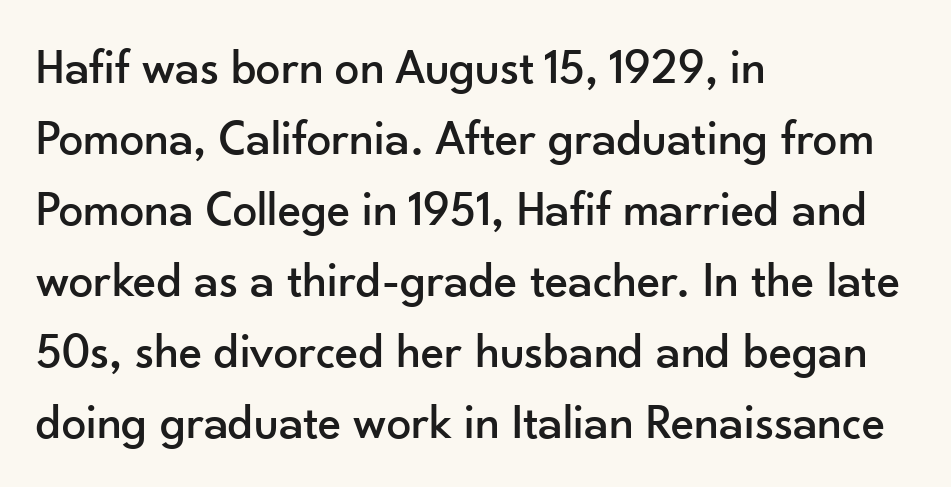
Q: Is the text italic (slanted)? A: No, it is upright.
Q: Is the typeface a serif or a sans-serif typeface? A: Sans-serif.
Q: Is the text underlined? A: No.
Q: How is the paragraph aligned? A: Left-aligned.
Q: Is the spacing between letters normal or unusually wide? A: Normal.
Q: Is the spacing between lines tight, normal or loose? A: Normal.
Q: Width (condensed, normal, or wide)? A: Normal.
Q: Stroke contrast? A: Low.
Q: x-height? A: Small.
Q: Monospaced? A: No.
